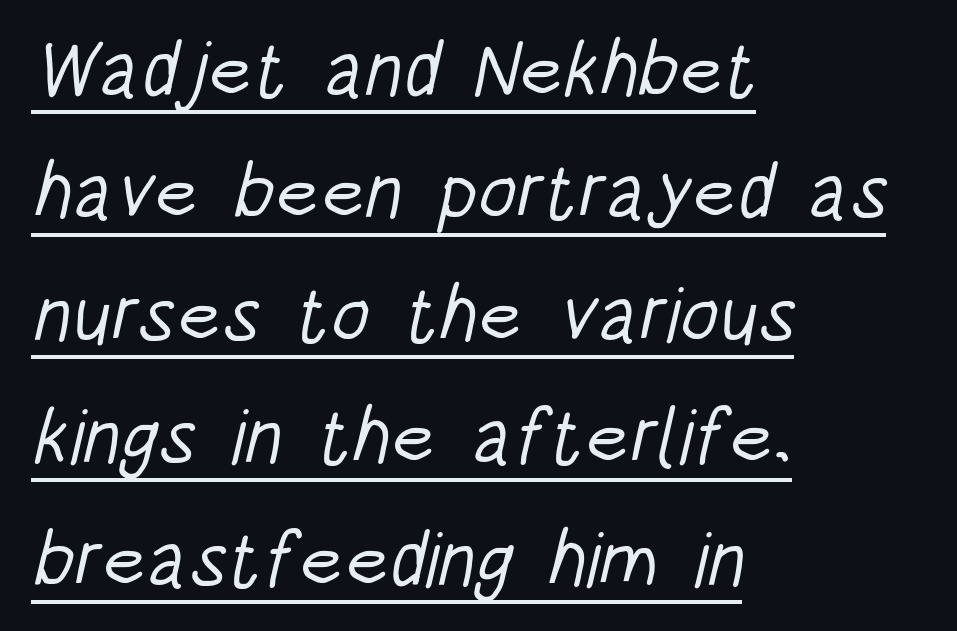
Q: Is the text bold? A: No.
Q: Is the typeface a serif or a sans-serif typeface? A: Sans-serif.
Q: Is the text underlined? A: Yes.
Q: How is the paragraph aligned? A: Left-aligned.
Q: Is the spacing between letters normal or unusually wide? A: Normal.
Q: Is the spacing between lines tight, normal or loose? A: Normal.
Q: Width (condensed, normal, or wide)? A: Condensed.
Q: Stroke contrast? A: Low.
Q: x-height? A: Large.
Q: Monospaced? A: No.
